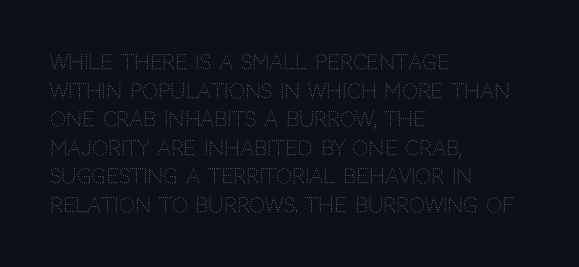
Q: Is the text bold? A: No.
Q: Is the text italic (slanted)? A: No, it is upright.
Q: Is the text underlined? A: No.
Q: How is the paragraph aligned? A: Left-aligned.
Q: Is the spacing between letters normal or unusually wide? A: Normal.
Q: Is the spacing between lines tight, normal or loose? A: Normal.
